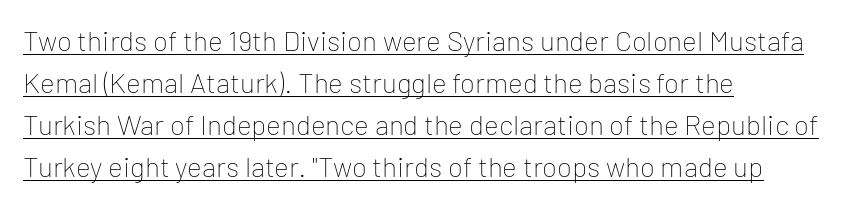
The image shows 28 px thin sans-serif type, upright; set left-aligned, normal line spacing (1.5x), normal letter spacing, underlined; low stroke contrast and a medium x-height.
